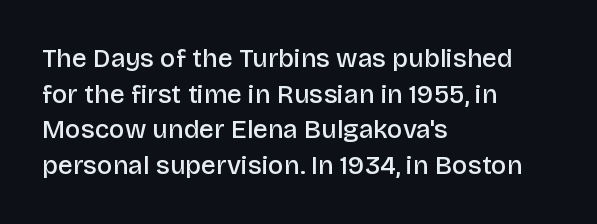
The image shows 26 px text type, upright; set left-aligned, normal line spacing (1.37x), normal letter spacing, not underlined.
